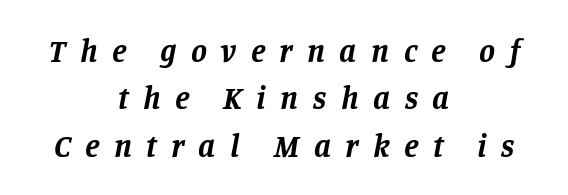
The image shows 32 px bold serif type, italic (leaning right); set centered, normal line spacing (1.48x), unusually wide letter spacing (+0.45 em), not underlined; low stroke contrast and a large x-height.
